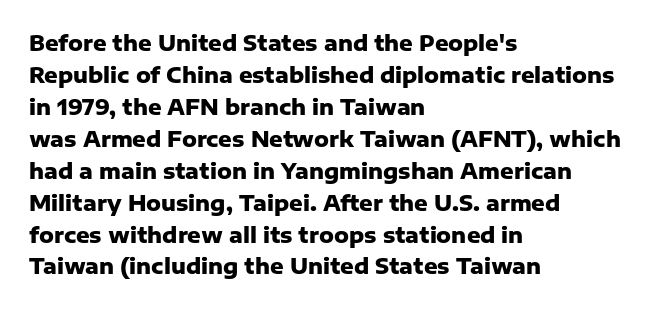
{"italic": "no", "bold": "yes", "underline": "no", "align": "left", "line_spacing": "normal", "line_spacing_ratio": 1.52, "letter_spacing": "normal", "letter_spacing_em": 0.0, "glyph_px": 21}
